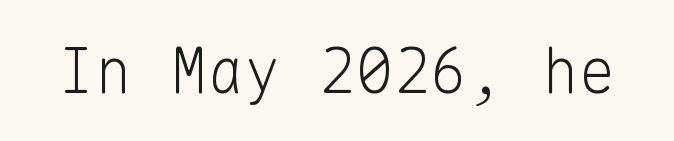
Q: Is the text bold? A: No.
Q: Is the text italic (slanted)? A: No, it is upright.
Q: Is the typeface a serif or a sans-serif typeface? A: Sans-serif.
Q: Is the text underlined? A: No.
Q: Is the spacing between letters normal or unusually wide? A: Normal.
Q: Width (condensed, normal, or wide)? A: Normal.
Q: Stroke contrast? A: Low.
Q: x-height? A: Medium.
Q: Monospaced? A: Yes.
